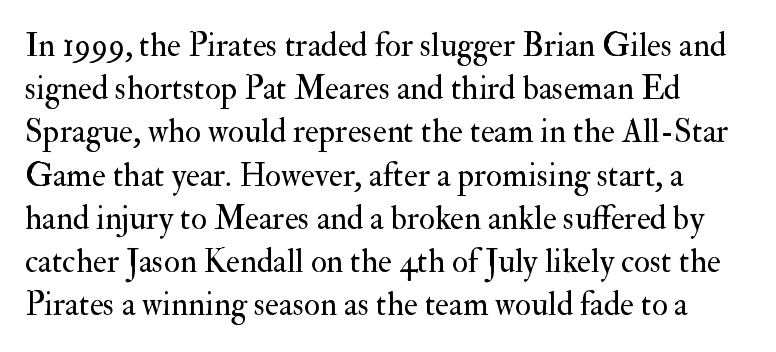
Q: Is the text bold? A: No.
Q: Is the text italic (slanted)? A: No, it is upright.
Q: Is the typeface a serif or a sans-serif typeface? A: Serif.
Q: Is the text underlined? A: No.
Q: Is the spacing between letters normal or unusually wide? A: Normal.
Q: Is the spacing between lines tight, normal or loose? A: Normal.
Q: Width (condensed, normal, or wide)? A: Normal.
Q: Stroke contrast? A: Medium.
Q: x-height? A: Small.
Q: Monospaced? A: No.
